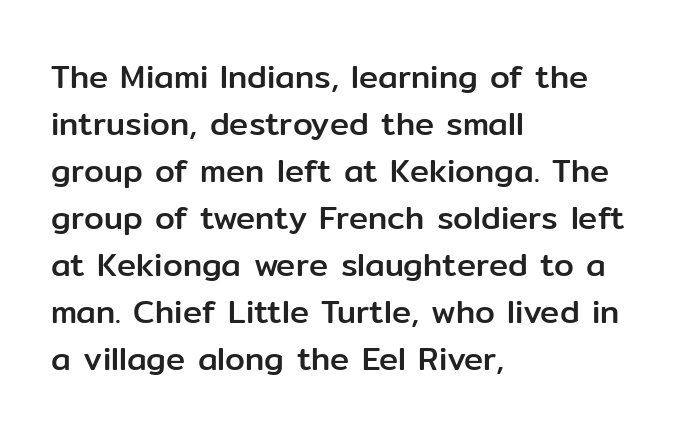
Q: Is the text italic (slanted)? A: No, it is upright.
Q: Is the typeface a serif or a sans-serif typeface? A: Sans-serif.
Q: Is the text underlined? A: No.
Q: How is the paragraph aligned? A: Left-aligned.
Q: Is the spacing between letters normal or unusually wide? A: Normal.
Q: Is the spacing between lines tight, normal or loose? A: Normal.
Q: Width (condensed, normal, or wide)? A: Normal.
Q: Stroke contrast? A: Low.
Q: x-height? A: Medium.
Q: Monospaced? A: No.
